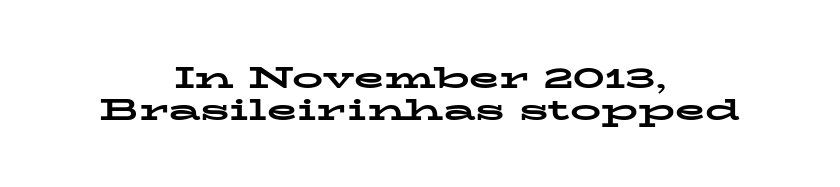
Underlining? Definitely not there. The font's upright variant was chosen for this text. You could barely slide anything between these rows. Typographic density is high because the face is bold.
